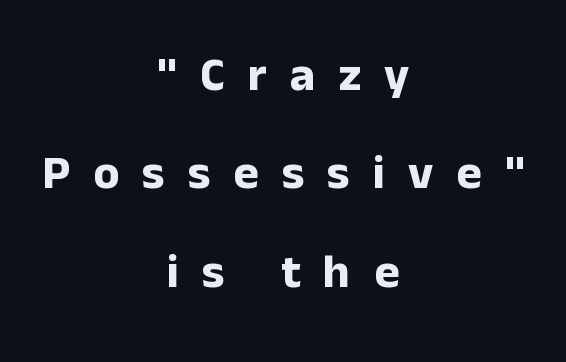
The image shows 48 px bold sans-serif type, upright; set centered, loose line spacing (2.05x), unusually wide letter spacing (+0.48 em), not underlined; low stroke contrast and a medium x-height.
